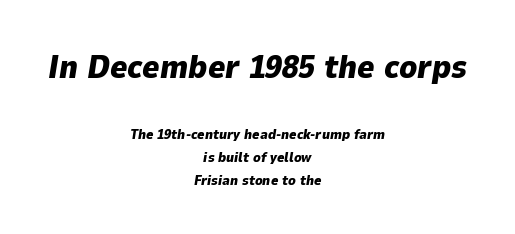
The image shows 33 px heavy type, italic (leaning right); set centered, normal line spacing (1.63x), normal letter spacing, not underlined; the first (top) block is 2.36x larger; low stroke contrast and a medium x-height.
